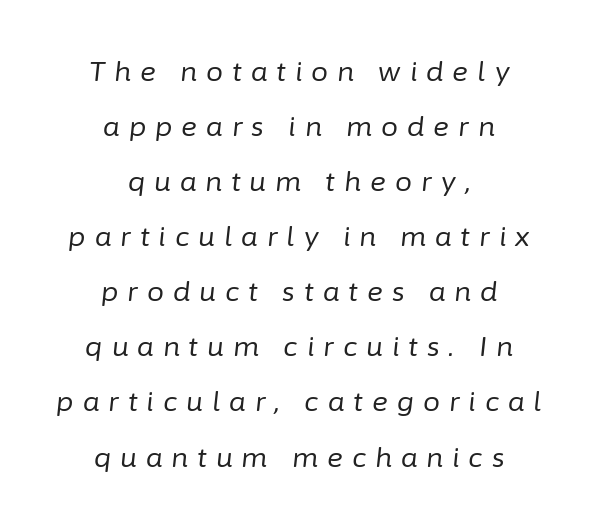
The image shows 27 px text type, italic (leaning right); set centered, loose line spacing (2.04x), unusually wide letter spacing (+0.33 em), not underlined.
